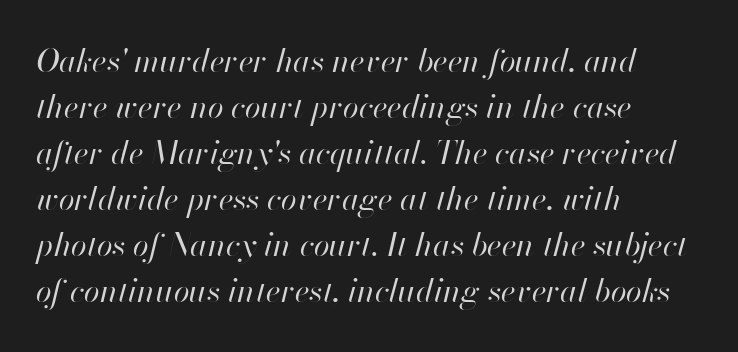
Q: Is the text bold? A: No.
Q: Is the text italic (slanted)? A: Yes, it leans right by about 13 degrees.
Q: Is the text underlined? A: No.
Q: How is the paragraph aligned? A: Left-aligned.
Q: Is the spacing between letters normal or unusually wide? A: Normal.
Q: Is the spacing between lines tight, normal or loose? A: Normal.
Q: Width (condensed, normal, or wide)? A: Normal.
Q: Stroke contrast? A: High.
Q: x-height? A: Small.
Q: Monospaced? A: No.
